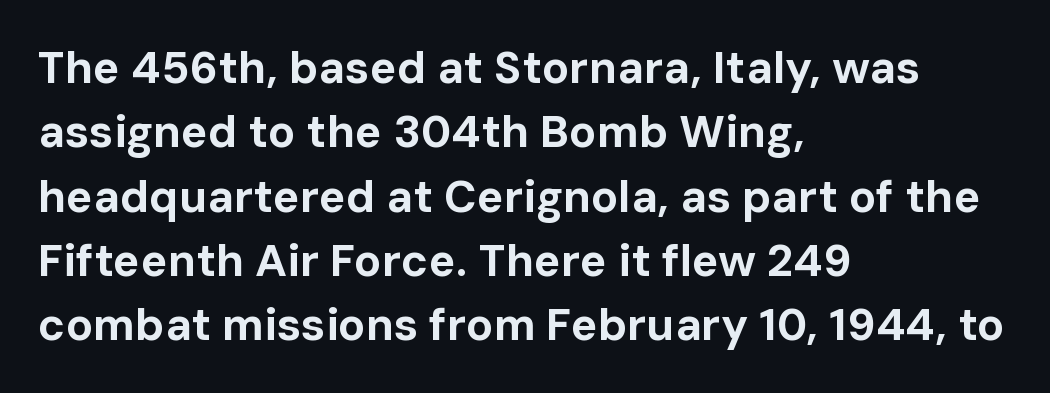
Q: Is the text bold? A: Yes.
Q: Is the text italic (slanted)? A: No, it is upright.
Q: Is the typeface a serif or a sans-serif typeface? A: Sans-serif.
Q: Is the text underlined? A: No.
Q: How is the paragraph aligned? A: Left-aligned.
Q: Is the spacing between letters normal or unusually wide? A: Normal.
Q: Is the spacing between lines tight, normal or loose? A: Normal.
Q: Width (condensed, normal, or wide)? A: Normal.
Q: Stroke contrast? A: Low.
Q: x-height? A: Medium.
Q: Monospaced? A: No.
